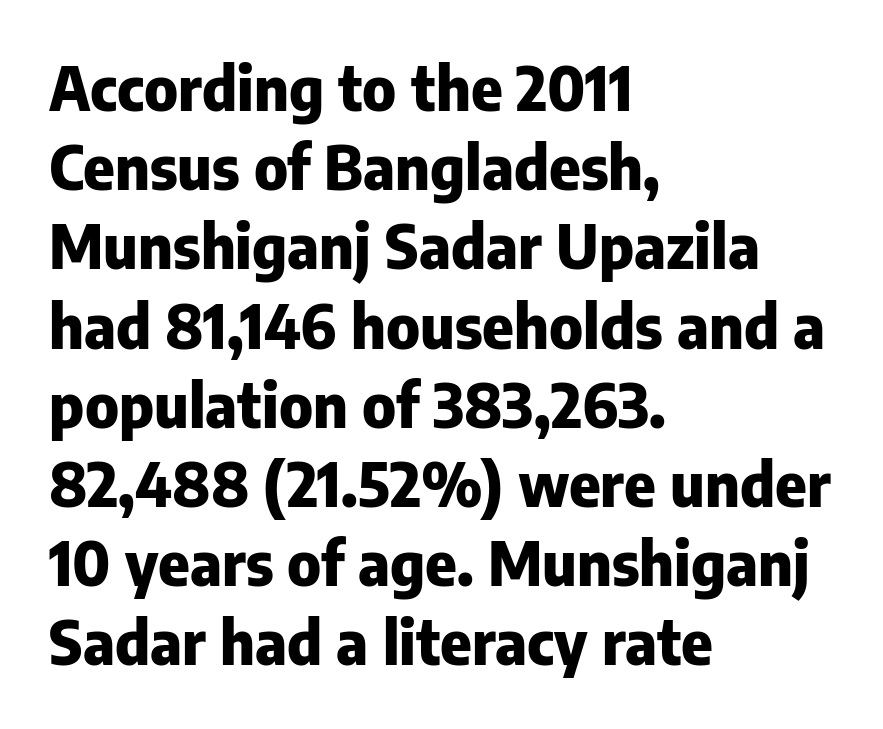
The image shows 60 px heavy sans-serif type, upright; set left-aligned, normal line spacing (1.32x), normal letter spacing, not underlined; low stroke contrast and a medium x-height.
